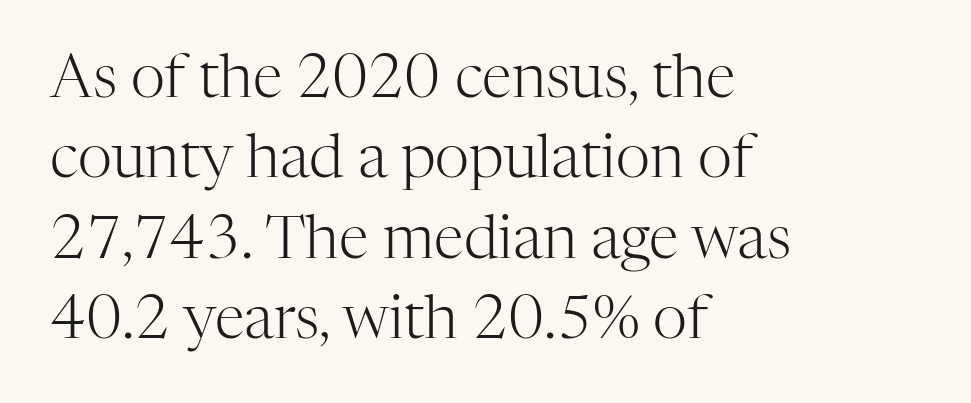
Vertical spacing — default. Any mark beneath the type? The region is blank. Looks like regular typesetting: each glyph gets only the width it needs. This sample uses a serif face.
